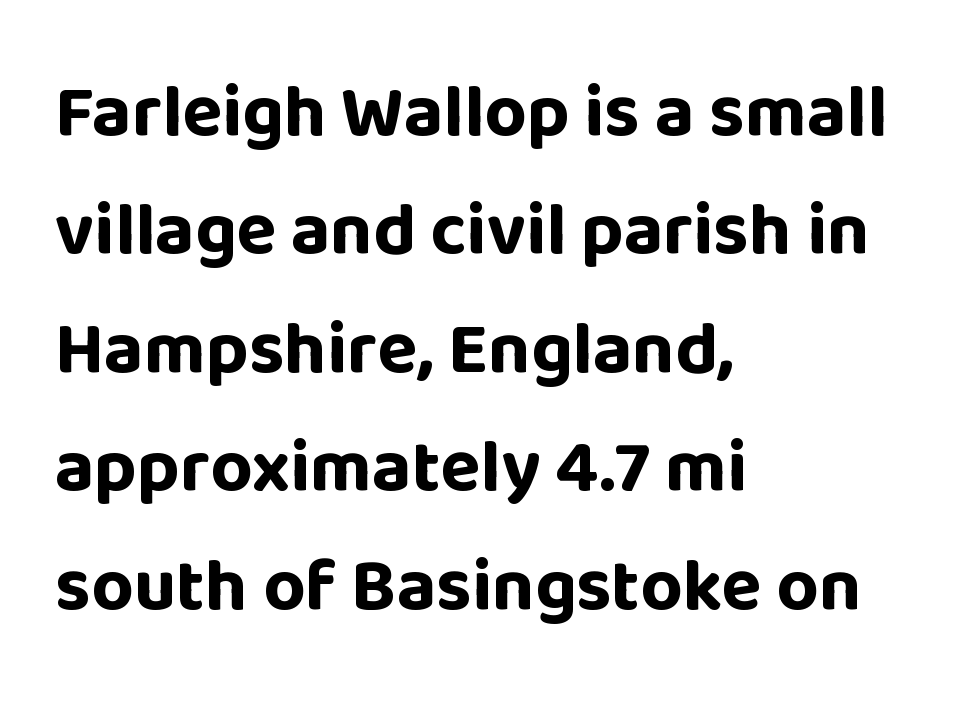
Q: Is the text bold? A: Yes.
Q: Is the text italic (slanted)? A: No, it is upright.
Q: Is the typeface a serif or a sans-serif typeface? A: Sans-serif.
Q: Is the text underlined? A: No.
Q: How is the paragraph aligned? A: Left-aligned.
Q: Is the spacing between letters normal or unusually wide? A: Normal.
Q: Is the spacing between lines tight, normal or loose? A: Normal.
Q: Width (condensed, normal, or wide)? A: Normal.
Q: Stroke contrast? A: Low.
Q: x-height? A: Large.
Q: Monospaced? A: No.
